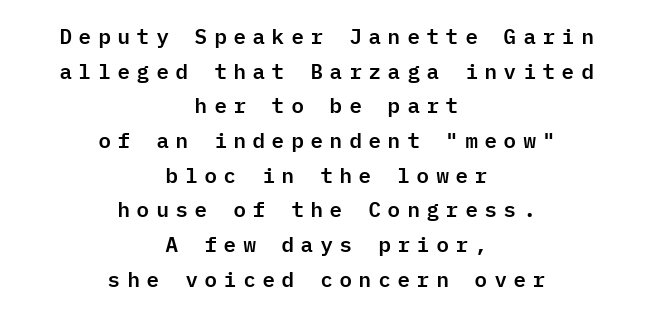
Display-style spreading of the glyphs; the letterfit is very open. Only glyphs here, with clear space below each row. Quick note: not italic, upright. Does the leading feel generous? No, just average. Teacher's note: observe the equal gaps on both sides — that is centered alignment.
